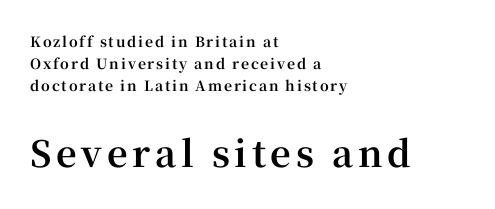
The image shows 36 px bold serif type, upright; set left-aligned, normal line spacing (1.58x), not underlined; the second (bottom) block is 2.57x larger; high stroke contrast and a medium x-height.
